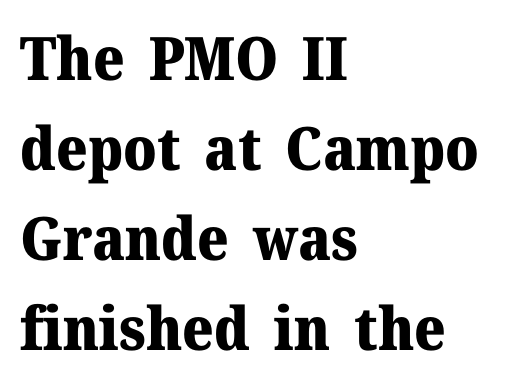
{"serif": "yes", "italic": "no", "bold": "yes", "weight": "heavy", "width": "normal", "stroke_contrast": "medium", "x_height": "medium", "monospaced": "no", "underline": "no", "align": "left", "line_spacing": "normal", "line_spacing_ratio": 1.5, "letter_spacing": "normal", "letter_spacing_em": 0.0, "glyph_px": 60}
